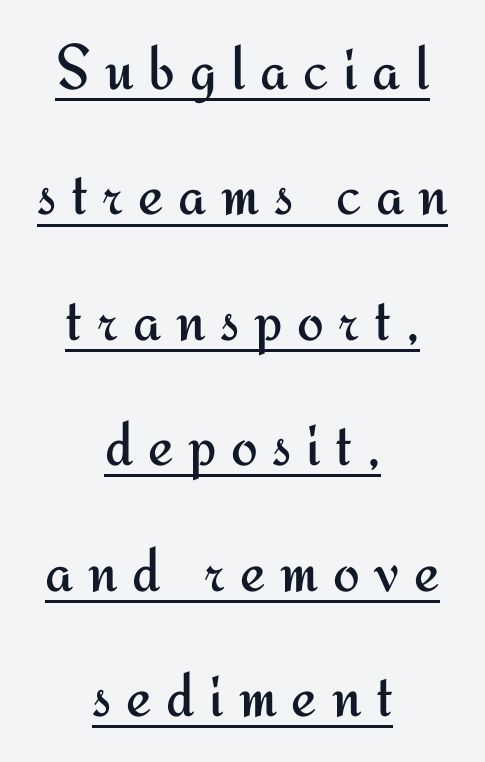
Q: Is the text bold? A: No.
Q: Is the text italic (slanted)? A: No, it is upright.
Q: Is the typeface a serif or a sans-serif typeface? A: Sans-serif.
Q: Is the text underlined? A: Yes.
Q: How is the paragraph aligned? A: Centered.
Q: Is the spacing between letters normal or unusually wide? A: Unusually wide.
Q: Is the spacing between lines tight, normal or loose? A: Loose.
Q: Width (condensed, normal, or wide)? A: Normal.
Q: Stroke contrast? A: Medium.
Q: x-height? A: Small.
Q: Monospaced? A: No.
